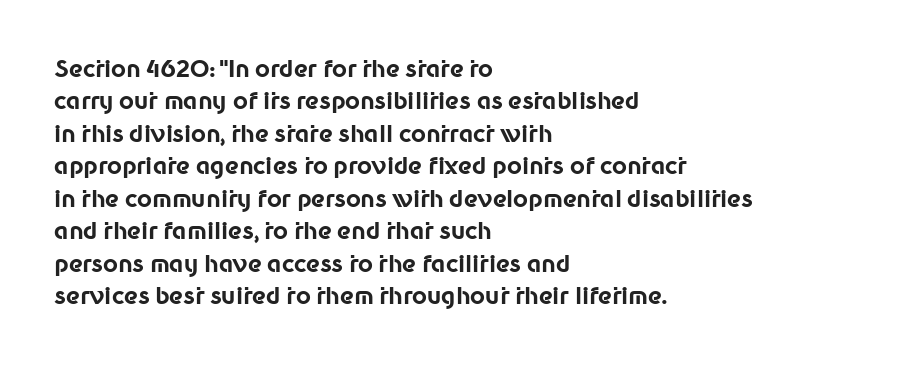
The image shows 23 px bold type, upright; set left-aligned, normal line spacing (1.41x), normal letter spacing, not underlined.
